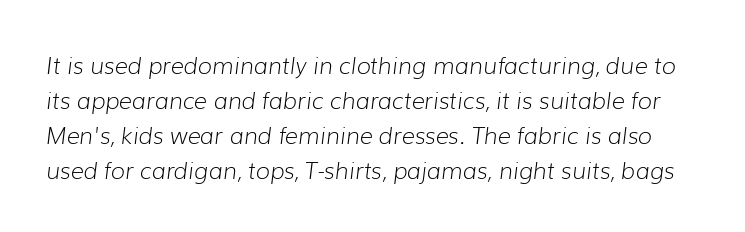
The image shows 23 px text type, italic (leaning right); set normal line spacing (1.52x), normal letter spacing, not underlined.
